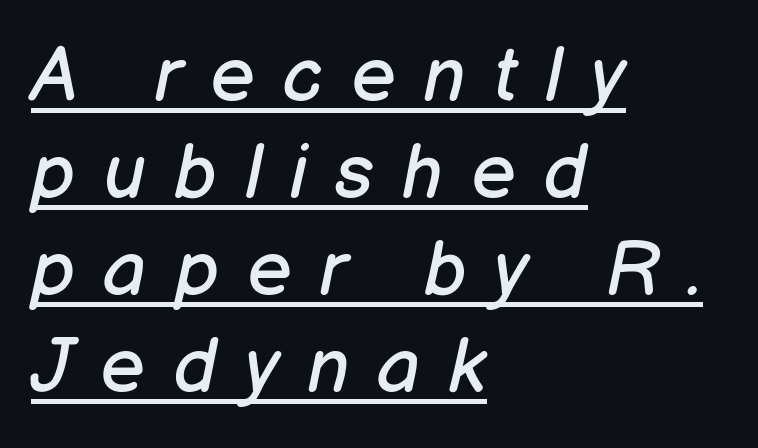
Q: Is the text bold? A: No.
Q: Is the text italic (slanted)? A: Yes, it leans right by about 12 degrees.
Q: Is the text underlined? A: Yes.
Q: How is the paragraph aligned? A: Left-aligned.
Q: Is the spacing between letters normal or unusually wide? A: Unusually wide.
Q: Is the spacing between lines tight, normal or loose? A: Normal.
Q: Width (condensed, normal, or wide)? A: Normal.
Q: Stroke contrast? A: Low.
Q: x-height? A: Medium.
Q: Monospaced? A: No.
